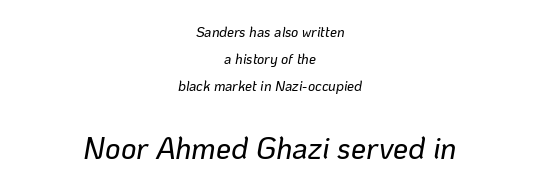
Q: Is the text italic (slanted)? A: Yes, it leans right by about 10 degrees.
Q: Is the text underlined? A: No.
Q: How is the paragraph aligned? A: Centered.
Q: Is the spacing between letters normal or unusually wide? A: Normal.
Q: Is the spacing between lines tight, normal or loose? A: Loose.
Q: Which block of text is set in a larger size, the first (top) or the second (bottom)? A: The second (bottom) one.
Q: Width (condensed, normal, or wide)? A: Normal.
Q: Stroke contrast? A: Low.
Q: x-height? A: Medium.
Q: Monospaced? A: No.
